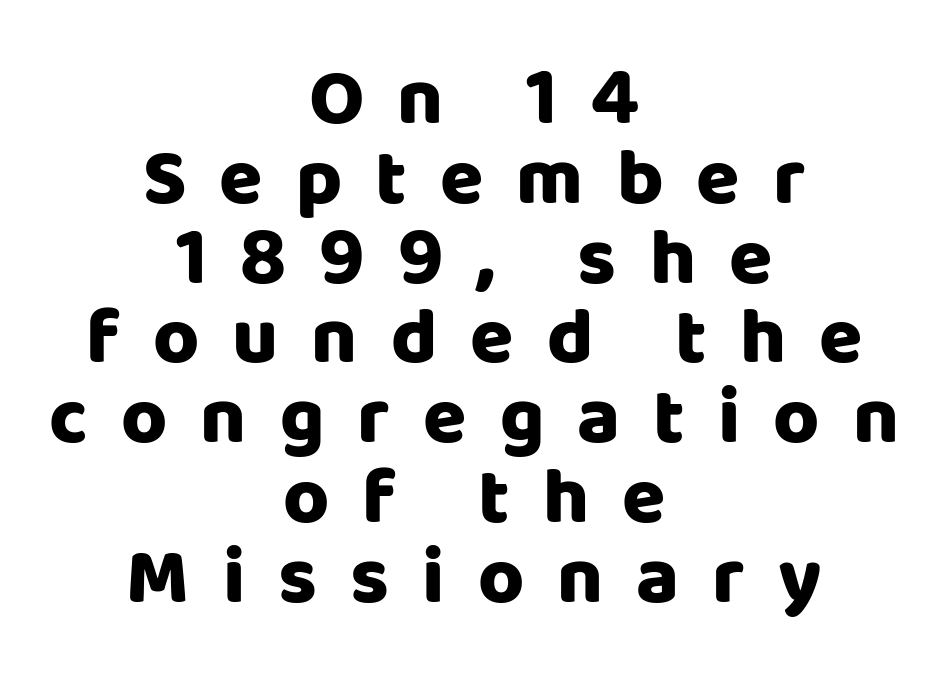
The image shows 79 px heavy sans-serif type, upright; set centered, tight line spacing (1.01x), unusually wide letter spacing (+0.42 em), not underlined; low stroke contrast and a large x-height.
